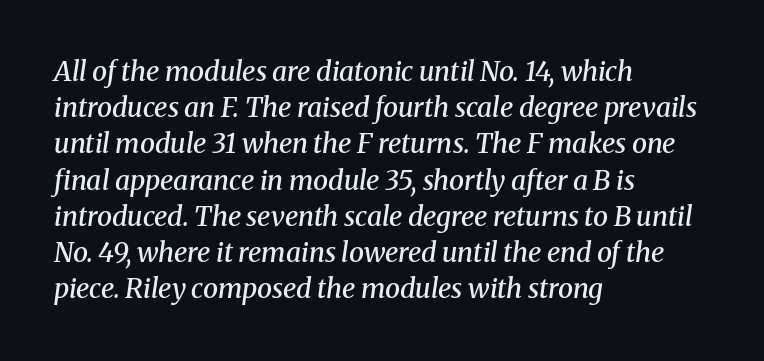
The image shows 27 px text type, italic (leaning right); set left-aligned, normal line spacing (1.34x), normal letter spacing, not underlined.
